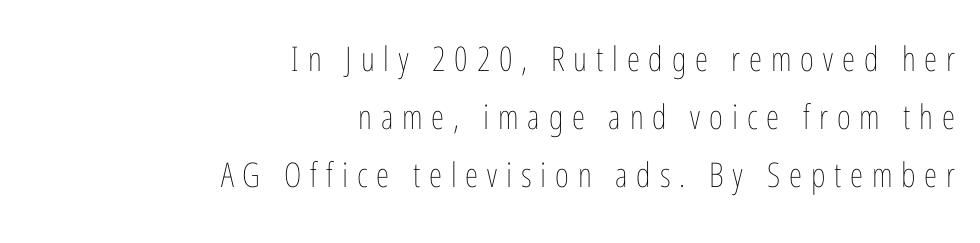
Q: Is the text bold? A: No.
Q: Is the text italic (slanted)? A: No, it is upright.
Q: Is the text underlined? A: No.
Q: How is the paragraph aligned? A: Right-aligned.
Q: Is the spacing between letters normal or unusually wide? A: Unusually wide.
Q: Width (condensed, normal, or wide)? A: Condensed.
Q: Stroke contrast? A: Low.
Q: x-height? A: Medium.
Q: Monospaced? A: No.
